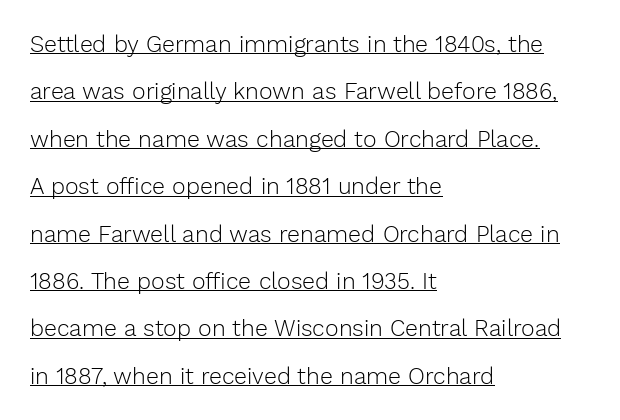
{"italic": "no", "bold": "no", "underline": "yes", "align": "left", "line_spacing": "loose", "line_spacing_ratio": 2.06, "letter_spacing": "normal", "letter_spacing_em": 0.0, "glyph_px": 23}
